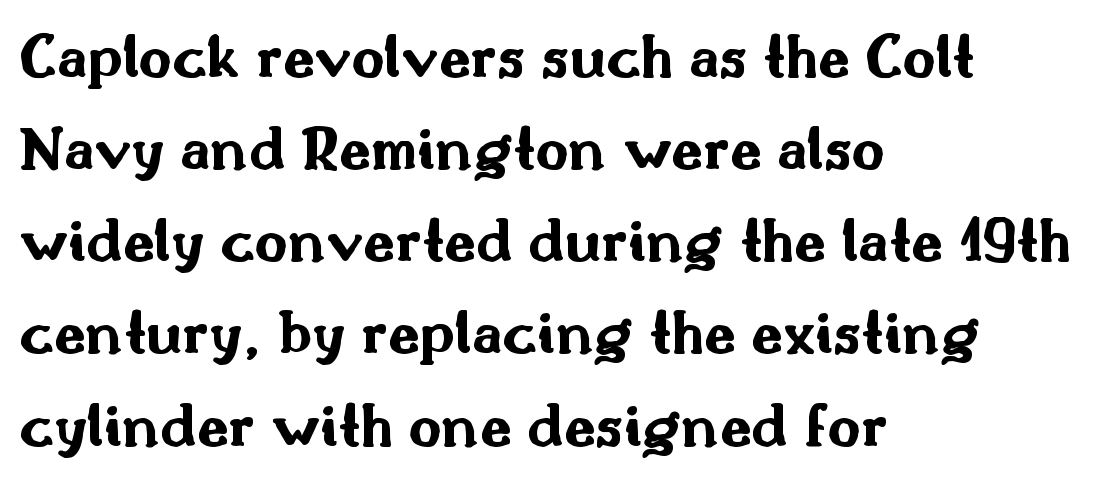
A bare baseline throughout the passage. The glyphs have the mass of a bold cut. The passage shown is typeset with a sans-serif family. Leading matches the norm, producing a regular column. You could call the tracking neutral — neither tight nor loose. Does the lettering tilt? It doesn't — this is upright.
